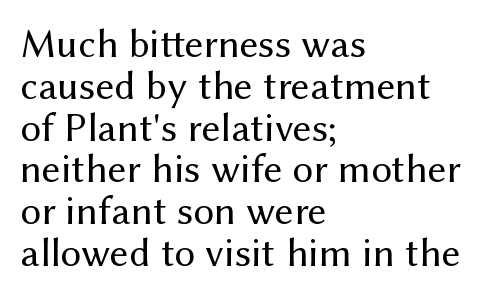
The image shows 41 px regular-weight sans-serif type, upright; set left-aligned, tight line spacing (1.02x), normal letter spacing, not underlined; medium stroke contrast and a medium x-height.
